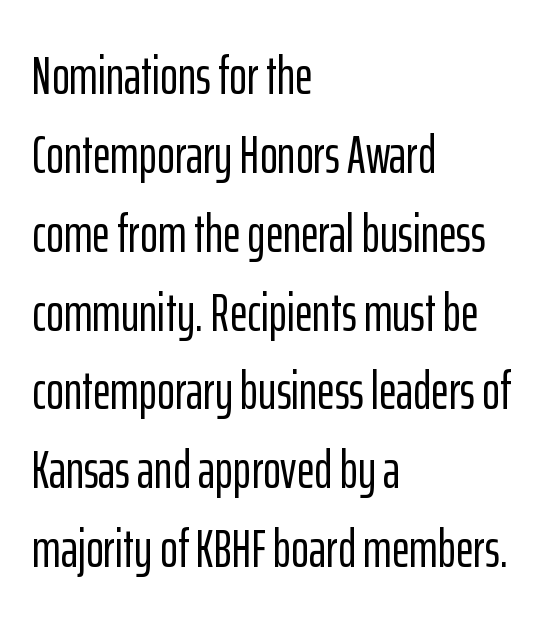
Q: Is the text italic (slanted)? A: No, it is upright.
Q: Is the typeface a serif or a sans-serif typeface? A: Sans-serif.
Q: Is the text underlined? A: No.
Q: How is the paragraph aligned? A: Left-aligned.
Q: Is the spacing between letters normal or unusually wide? A: Normal.
Q: Is the spacing between lines tight, normal or loose? A: Normal.
Q: Width (condensed, normal, or wide)? A: Condensed.
Q: Stroke contrast? A: Low.
Q: x-height? A: Medium.
Q: Monospaced? A: No.
